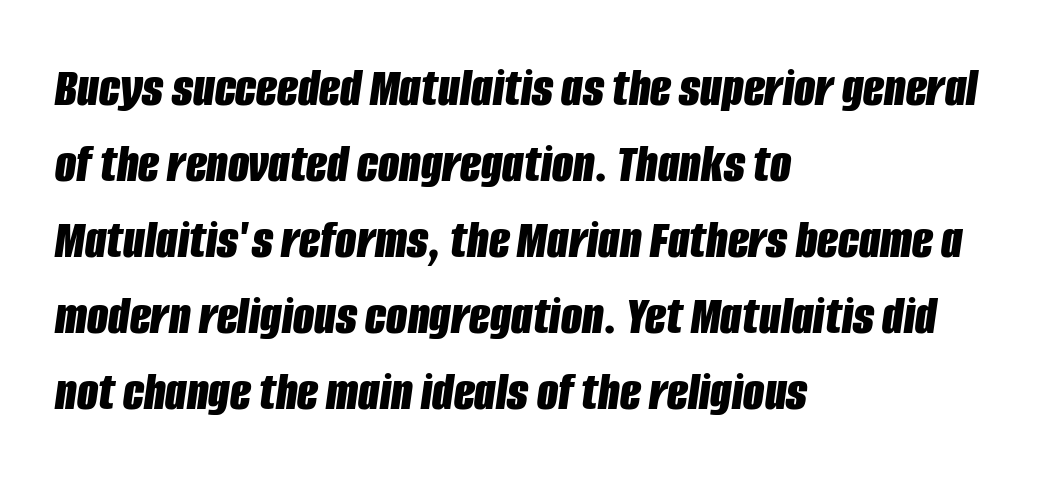
The image shows 55 px bold, condensed type, italic (leaning right); set left-aligned, normal line spacing (1.38x), normal letter spacing, not underlined; low stroke contrast and a large x-height.
